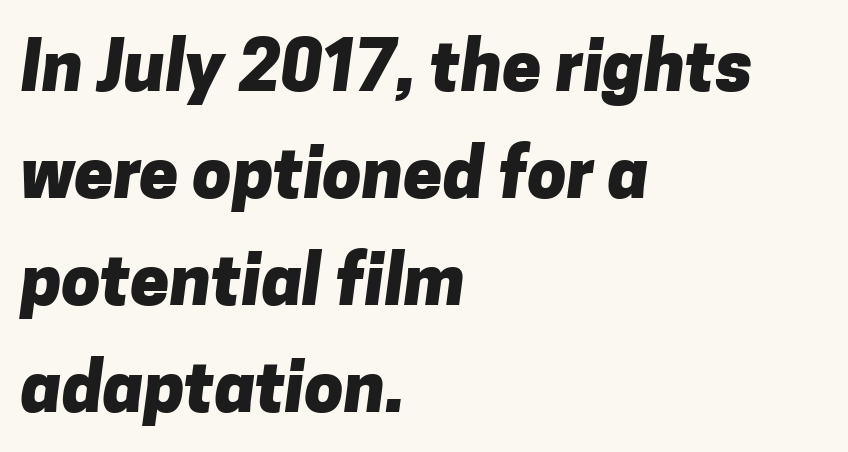
Bare-footed words on every line. Horizontally, the lines are justified to the leading edge only. You could not count columns in this text — the font is proportionally spaced. The passage shown is typeset with a sans-serif family. Leading: standard.
